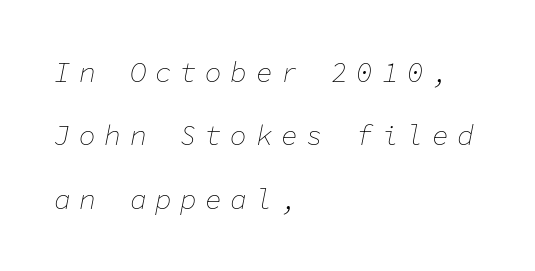
A classic flush-left, rag-right setting is used for this passage. Heft: none added — not bold. If you drew a line through each stem, it would be angled. Descenders are the only things crossing below the line. Here the designer chose a console-style face with uniform glyph widths.
